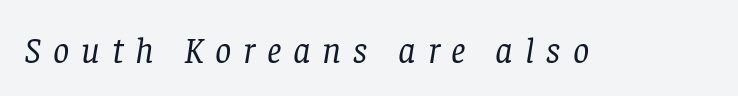
Is this a fixed-width face? No — the glyphs have proportional, varying widths. Typographically, this falls in the serif category. Descenders are the only things crossing below the line. Someone cranked the tracking dial way up on this one. Slant detected: the letters are inclined. A light-to-regular cut is what we see here.
